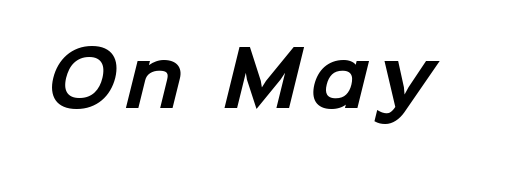
{"serif": "no", "bold": "yes", "weight": "bold", "width": "normal", "stroke_contrast": "low", "x_height": "medium", "monospaced": "no", "underline": "no", "glyph_px": 75}
